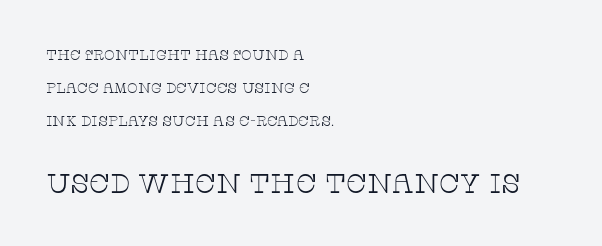
The image shows 27 px text type, upright; set left-aligned, loose line spacing (2.35x), normal letter spacing, not underlined; the second (bottom) block is 1.93x larger.
